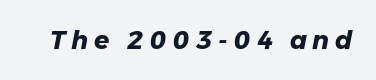
The image shows 25 px bold type, italic (leaning right); set unusually wide letter spacing (+0.22 em), not underlined.
